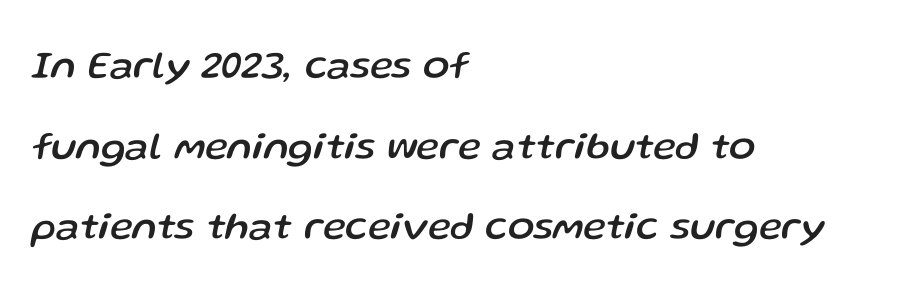
Character widths vary here, with narrow letters taking less room than wide ones. Lines of text with bare space underneath. The letters are slanted; this is an italic face. The line-height multiplier appears high, well above default. Every row of glyphs begins at an identical x-position on the left.
